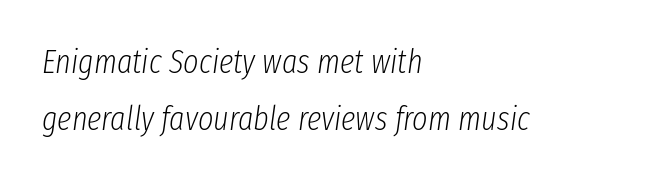
The image shows 33 px light, condensed type, italic (leaning right); set left-aligned, line spacing 1.72x, normal letter spacing, not underlined; low stroke contrast and a medium x-height.
